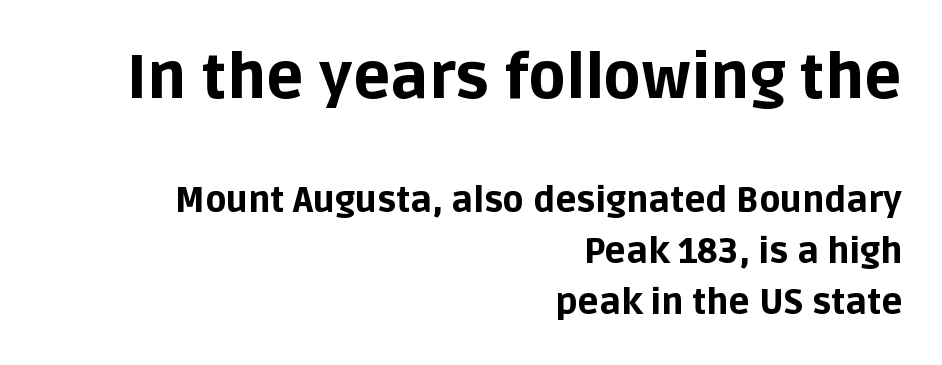
Q: Is the text bold? A: Yes.
Q: Is the text italic (slanted)? A: No, it is upright.
Q: Is the typeface a serif or a sans-serif typeface? A: Sans-serif.
Q: Is the text underlined? A: No.
Q: How is the paragraph aligned? A: Right-aligned.
Q: Is the spacing between letters normal or unusually wide? A: Normal.
Q: Is the spacing between lines tight, normal or loose? A: Normal.
Q: Which block of text is set in a larger size, the first (top) or the second (bottom)? A: The first (top) one.
Q: Width (condensed, normal, or wide)? A: Normal.
Q: Stroke contrast? A: Low.
Q: x-height? A: Large.
Q: Monospaced? A: No.
